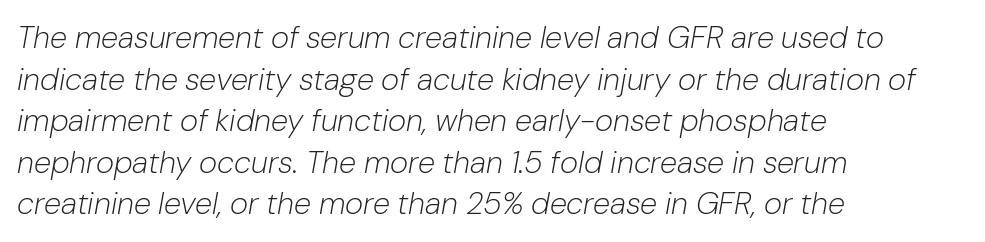
{"italic": "yes", "lean": "right", "slant_degrees": 10, "bold": "no", "weight": "light", "width": "normal", "stroke_contrast": "low", "x_height": "medium", "monospaced": "no", "underline": "no", "align": "left", "line_spacing": "normal", "line_spacing_ratio": 1.34, "letter_spacing": "normal", "letter_spacing_em": 0.0, "glyph_px": 31}
